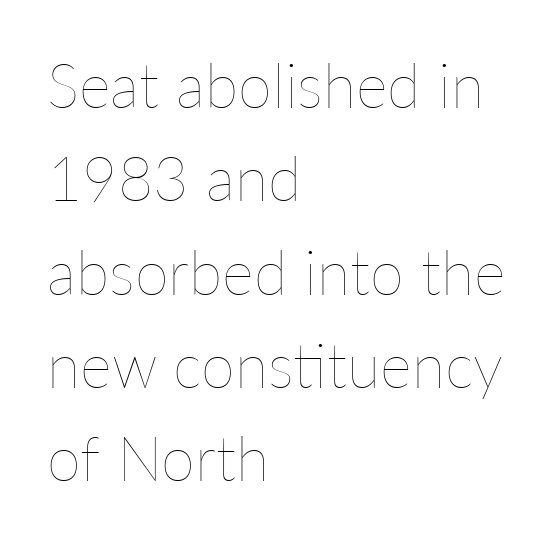
Only glyphs here, with clear space below each row. Glyph-to-glyph distance matches everyday printed text. Nothing heavy about these letters — not bold at all. If you measured baseline to baseline, you'd find a middling distance. The axis of the letterforms is exactly vertical. The compositor pushed each line to the left boundary.
